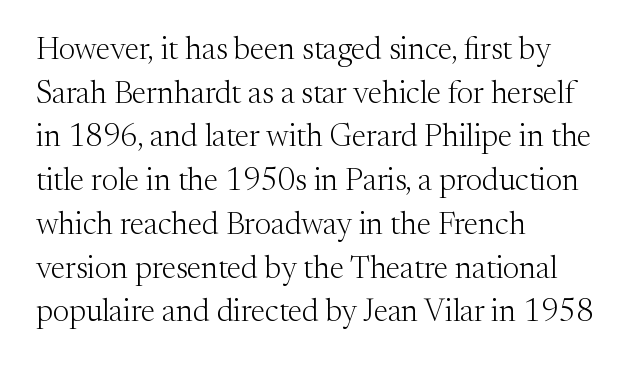
The image shows 31 px light serif type, upright; set left-aligned, normal line spacing (1.41x), normal letter spacing, not underlined; medium stroke contrast and a medium x-height.
